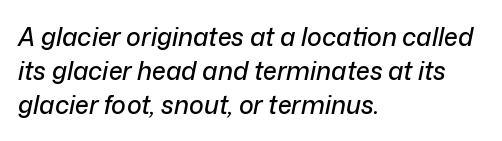
Q: Is the text italic (slanted)? A: Yes, it leans right by about 12 degrees.
Q: Is the text underlined? A: No.
Q: How is the paragraph aligned? A: Left-aligned.
Q: Is the spacing between letters normal or unusually wide? A: Normal.
Q: Is the spacing between lines tight, normal or loose? A: Normal.
